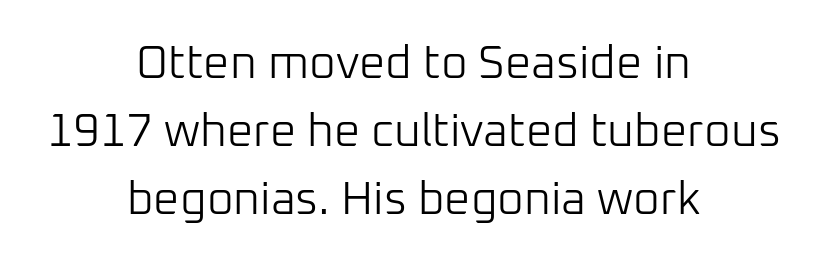
The image shows 46 px light sans-serif type, upright; set centered, normal line spacing (1.48x), normal letter spacing, not underlined; low stroke contrast and a medium x-height.
